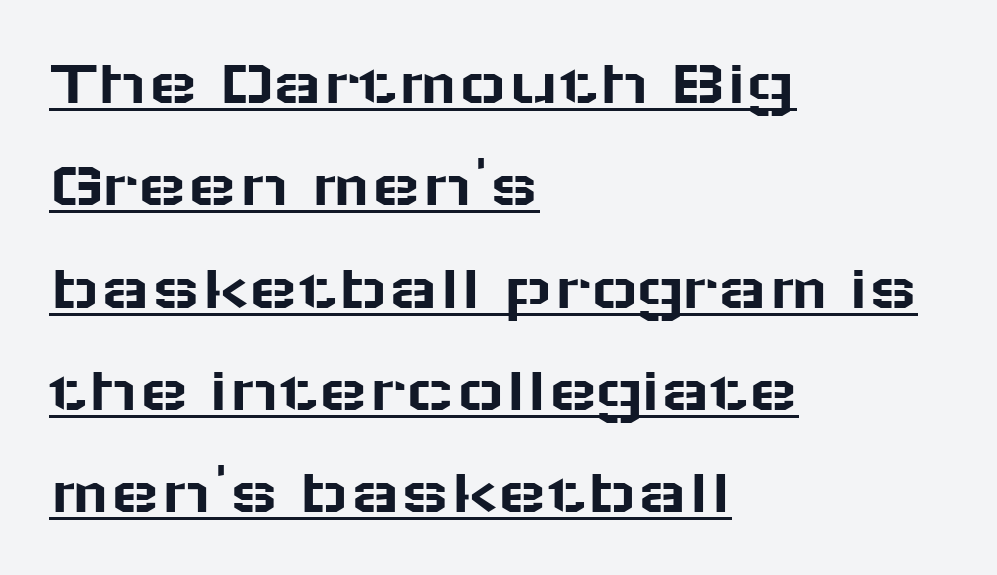
Q: Is the text italic (slanted)? A: No, it is upright.
Q: Is the typeface a serif or a sans-serif typeface? A: Sans-serif.
Q: Is the text underlined? A: Yes.
Q: How is the paragraph aligned? A: Left-aligned.
Q: Is the spacing between letters normal or unusually wide? A: Normal.
Q: Is the spacing between lines tight, normal or loose? A: Normal.
Q: Width (condensed, normal, or wide)? A: Wide.
Q: Stroke contrast? A: Low.
Q: x-height? A: Medium.
Q: Monospaced? A: No.
